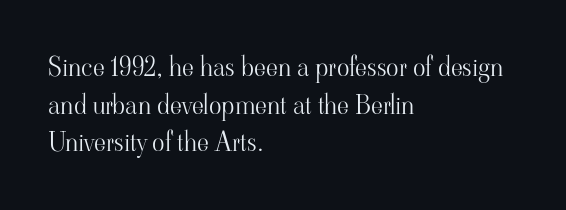
{"italic": "no", "bold": "no", "underline": "no", "align": "left", "line_spacing": "normal", "line_spacing_ratio": 1.45, "letter_spacing": "normal", "letter_spacing_em": 0.0, "glyph_px": 26}
